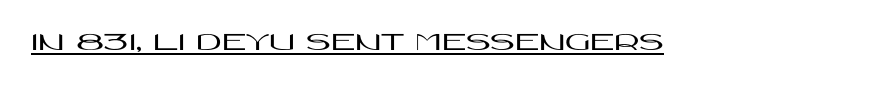
The image shows 27 px text type, upright; set normal letter spacing, underlined.
